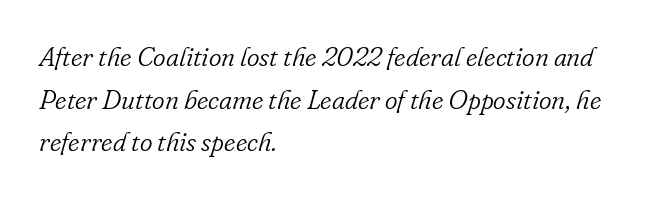
The image shows 27 px text type, italic (leaning right); set left-aligned, normal line spacing (1.58x), normal letter spacing, not underlined.
